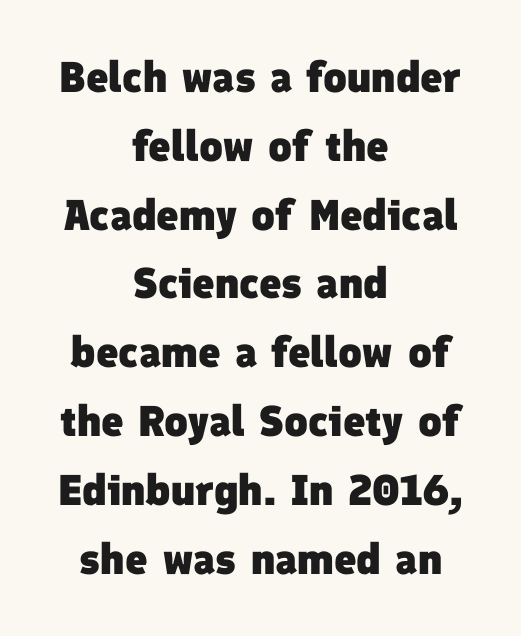
{"serif": "no", "bold": "yes", "weight": "heavy", "width": "normal", "stroke_contrast": "low", "x_height": "medium", "monospaced": "no", "underline": "no", "align": "center", "line_spacing": "normal", "line_spacing_ratio": 1.6, "letter_spacing": "normal", "letter_spacing_em": 0.0, "glyph_px": 43}
